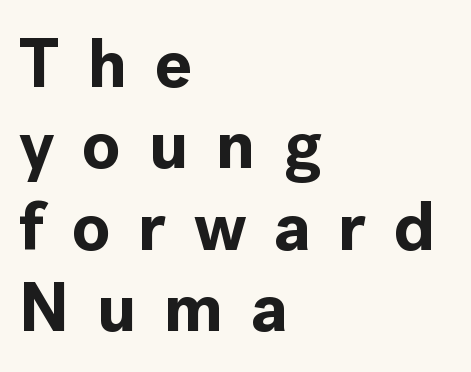
One-word summary of the alignment: left. Italic: no, the glyphs are upright roman. Spacing between characters has been opened up far beyond the box default. Thick stems and heavy bowls — unmistakably bold. Observe the absence of serifs on each vertical stroke in this sample.
